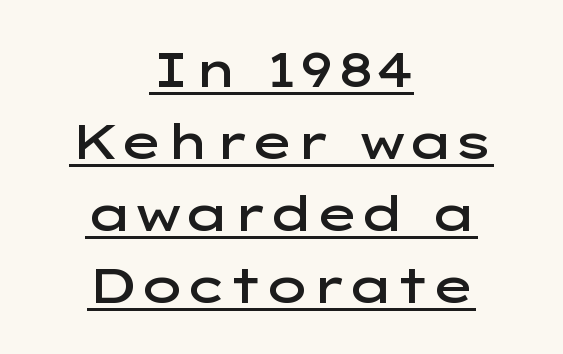
Q: Is the text bold? A: Semi-bold.
Q: Is the text italic (slanted)? A: No, it is upright.
Q: Is the typeface a serif or a sans-serif typeface? A: Sans-serif.
Q: Is the text underlined? A: Yes.
Q: How is the paragraph aligned? A: Centered.
Q: Is the spacing between letters normal or unusually wide? A: Normal.
Q: Is the spacing between lines tight, normal or loose? A: Normal.
Q: Width (condensed, normal, or wide)? A: Wide.
Q: Stroke contrast? A: Low.
Q: x-height? A: Medium.
Q: Monospaced? A: No.
